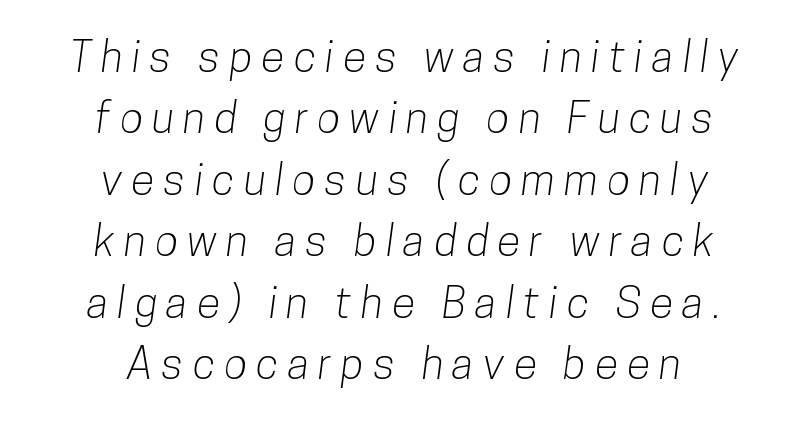
The image shows 43 px condensed sans-serif type; set centered, normal line spacing (1.43x), unusually wide letter spacing (+0.21 em), not underlined; low stroke contrast and a medium x-height.
